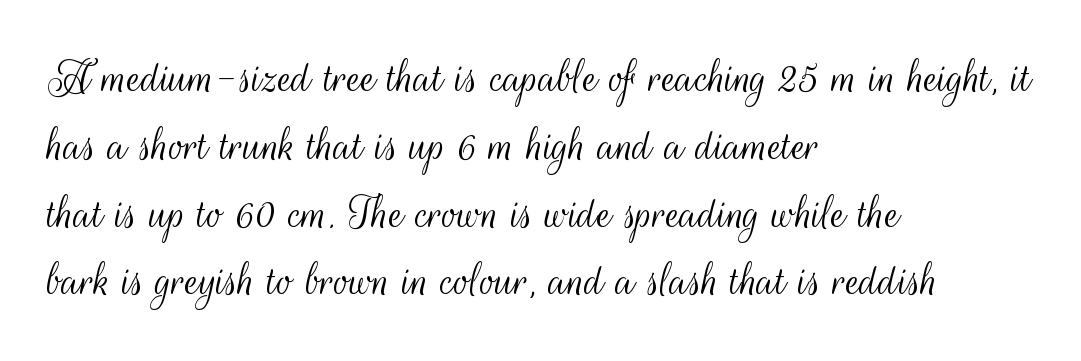
To sum up the face: it is a sans, with no serifs. The space between consecutive lines is moderate. Here the designer chose a conventional face with non-uniform glyph widths. The words here are not underlined.
